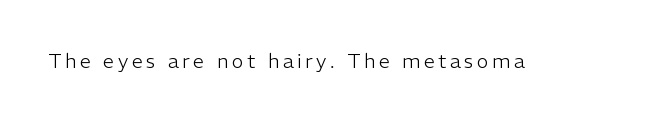
The image shows 20 px text type, upright; set not underlined.
